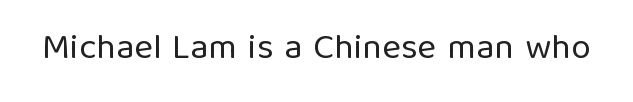
Is this a fixed-width face? No — the glyphs have proportional, varying widths. Vertical strokes here are truly vertical. Glance below the letters and you will spot only blank space. The face used here is a sans, in the tradition of grotesques and geometrics. The face looks like a standard text weight, possibly lighter. Short note: letters normally spaced.
